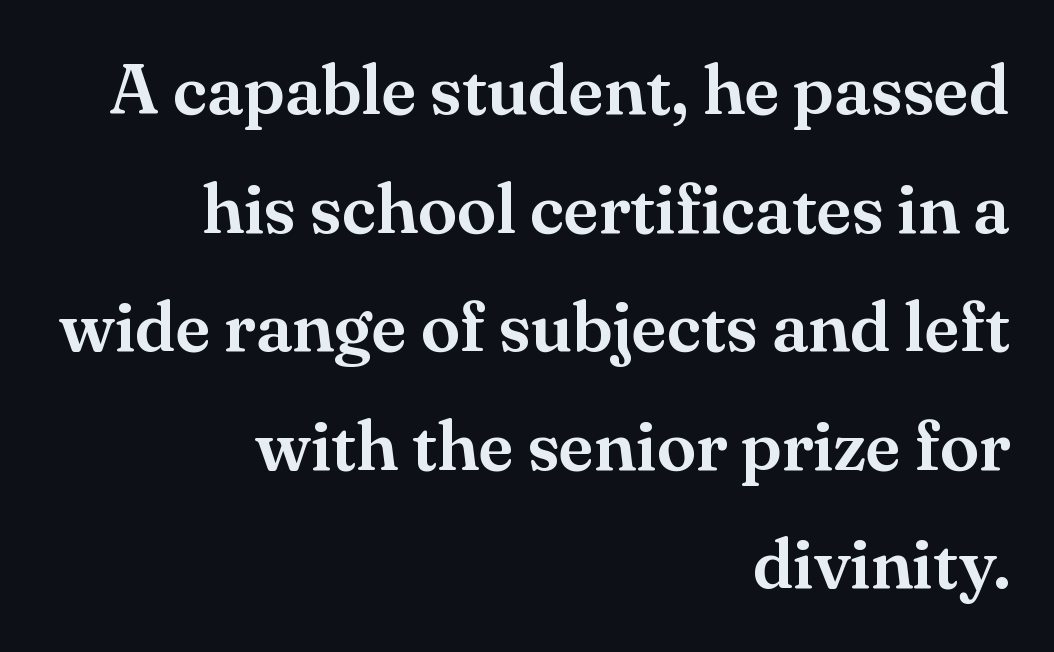
Q: Is the text italic (slanted)? A: No, it is upright.
Q: Is the typeface a serif or a sans-serif typeface? A: Serif.
Q: Is the text underlined? A: No.
Q: How is the paragraph aligned? A: Right-aligned.
Q: Is the spacing between letters normal or unusually wide? A: Normal.
Q: Is the spacing between lines tight, normal or loose? A: Normal.
Q: Width (condensed, normal, or wide)? A: Normal.
Q: Stroke contrast? A: Medium.
Q: x-height? A: Small.
Q: Monospaced? A: No.
